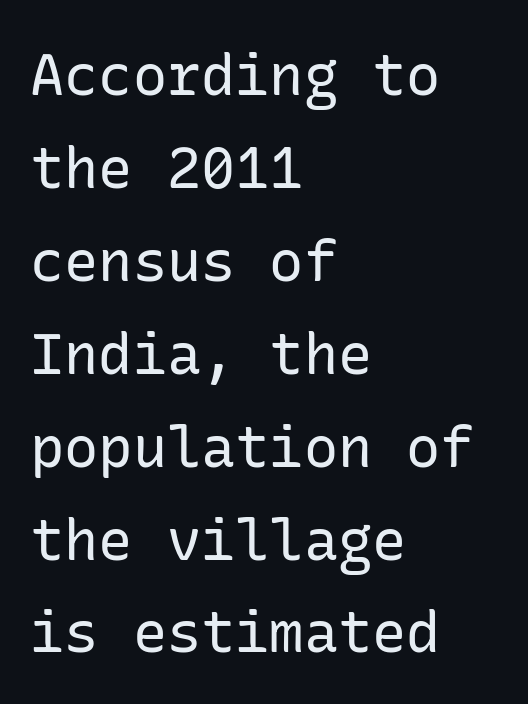
The image shows 57 px regular-weight sans-serif type, upright; set left-aligned, normal line spacing (1.63x), normal letter spacing, not underlined; low stroke contrast and a medium x-height.
